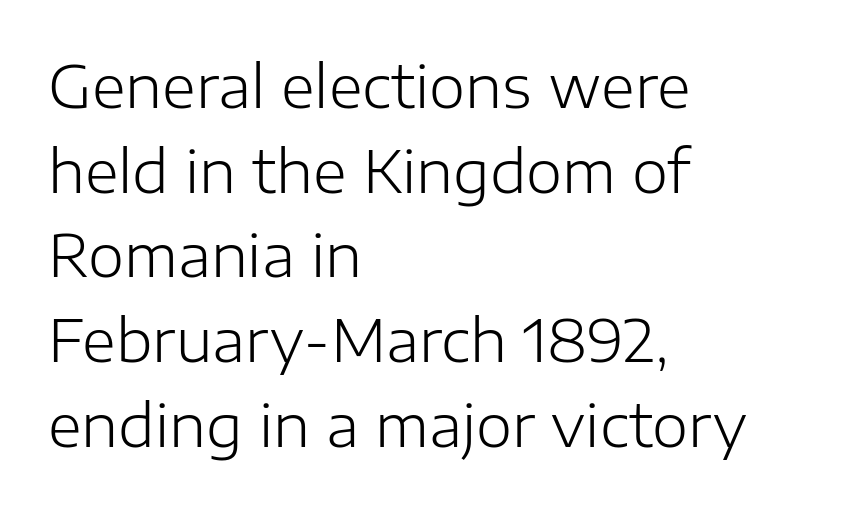
These lines stack with their left ends in a neat column. The line texture is even and compact thanks to regular tracking. You can tell from the bare stems that sans-serif type was used. The vertical gap from one line to the next is medium.
